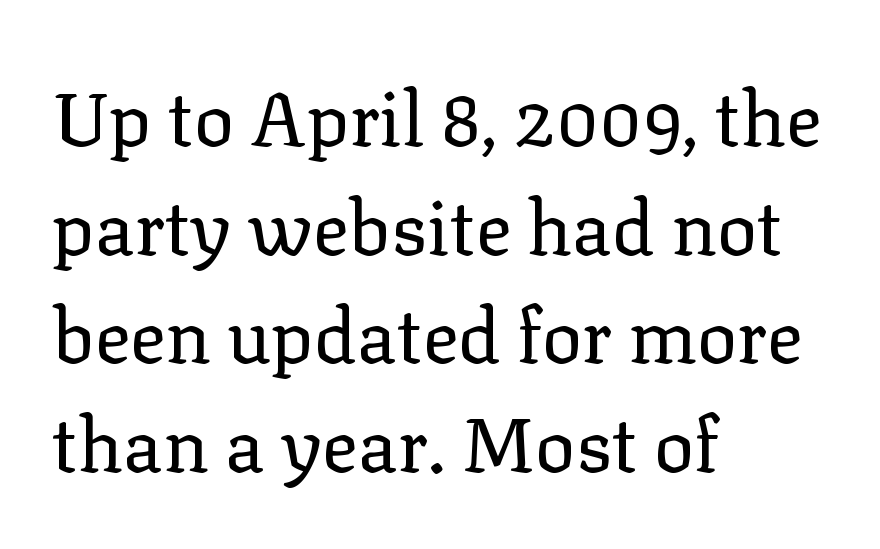
Q: Is the text bold? A: No.
Q: Is the text italic (slanted)? A: No, it is upright.
Q: Is the typeface a serif or a sans-serif typeface? A: Serif.
Q: Is the text underlined? A: No.
Q: How is the paragraph aligned? A: Left-aligned.
Q: Is the spacing between letters normal or unusually wide? A: Normal.
Q: Is the spacing between lines tight, normal or loose? A: Normal.
Q: Width (condensed, normal, or wide)? A: Normal.
Q: Stroke contrast? A: Low.
Q: x-height? A: Medium.
Q: Monospaced? A: No.
